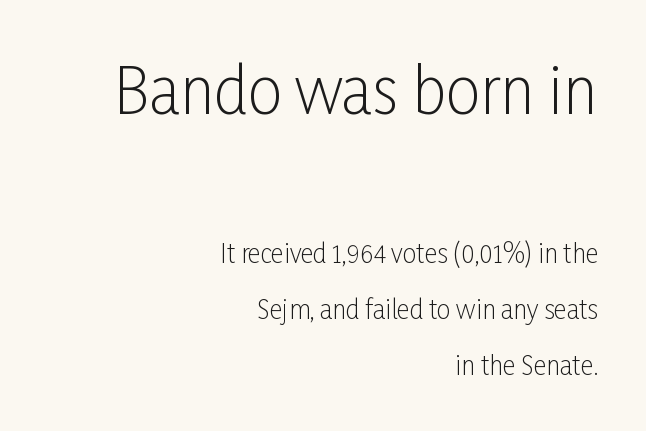
The image shows 62 px light, condensed sans-serif type, upright; set right-aligned, loose line spacing (2.24x), normal letter spacing, not underlined; the first (top) block is 2.48x larger; low stroke contrast and a medium x-height.
